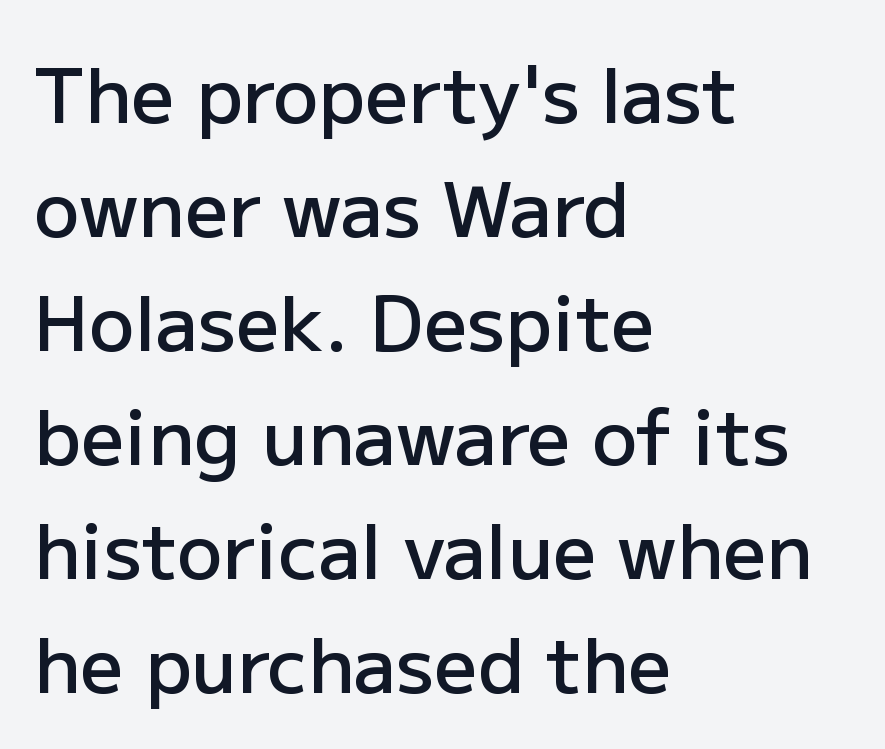
This block has exactly the height ordinary leading produces. Characters remain perfectly vertical along every line. Nope, no serifs anywhere on these letters. You could not count columns in this text — the font is proportionally spaced.
